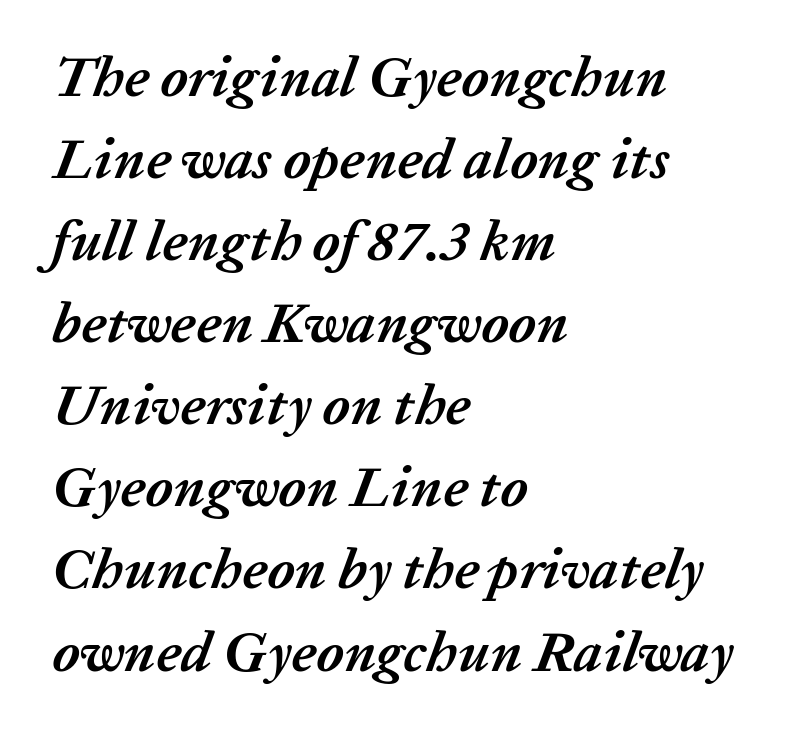
The passage shown is not underscored anywhere. Typographic density is high because the face is bold. If you measured baseline to baseline, you'd find a middling distance. The rendering uses natural spacing where letterforms have individual widths. Line starts are locked; line ends wander.
